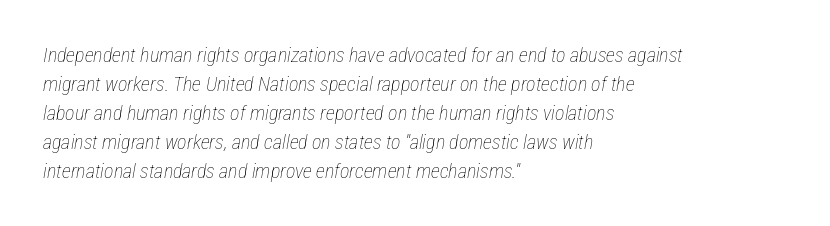
The image shows 20 px text type, italic (leaning right); set left-aligned, normal line spacing (1.45x), normal letter spacing, not underlined.
